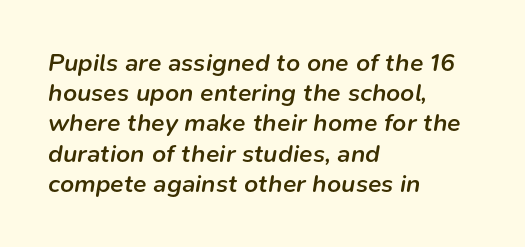
The glyphs have the mass of a demibold cut, below bold. Left-aligned paragraph, ragged on the right. Words appear dense and cohesive because spacing is normal. Tall strokes in this sample are angled rather than plumb. The area under the type is left untouched.
